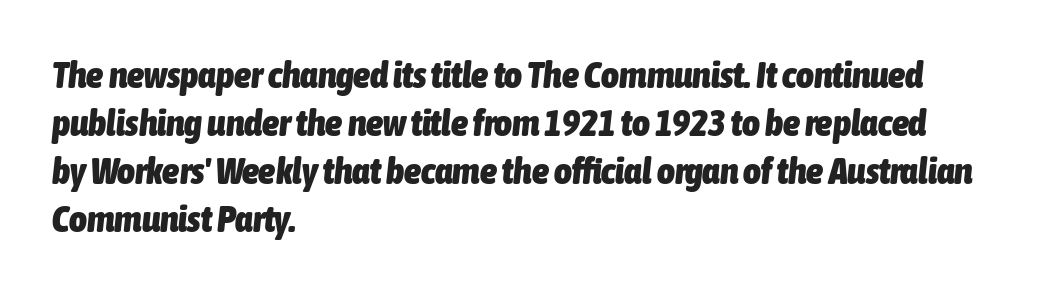
{"italic": "yes", "lean": "right", "slant_degrees": 6, "bold": "yes", "weight": "heavy", "width": "condensed", "stroke_contrast": "low", "x_height": "medium", "monospaced": "no", "underline": "no", "align": "left", "line_spacing": "normal", "line_spacing_ratio": 1.26, "letter_spacing": "normal", "letter_spacing_em": 0.0, "glyph_px": 38}
